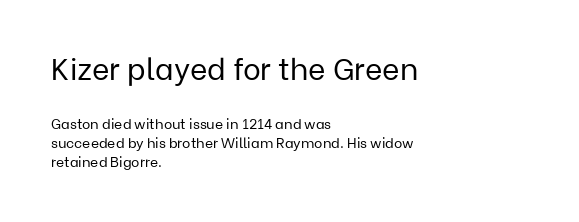
The image shows 30 px regular-weight sans-serif type, upright; set left-aligned, normal line spacing (1.34x), normal letter spacing, not underlined; the first (top) block is 2.14x larger; low stroke contrast and a medium x-height.
